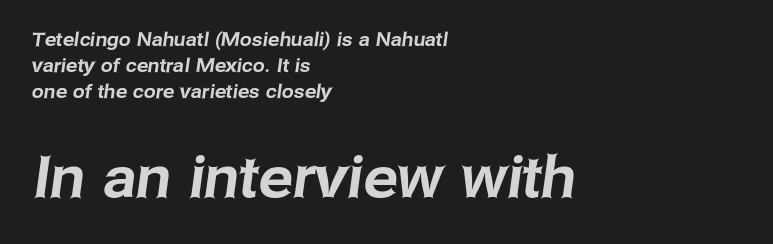
Quick note: interline space is typical. Think of a printed novel: that variable character pitch is what you see here. The glyphs in this specimen are sans serif. Standard letterfit; no display-style spreading of the glyphs.
